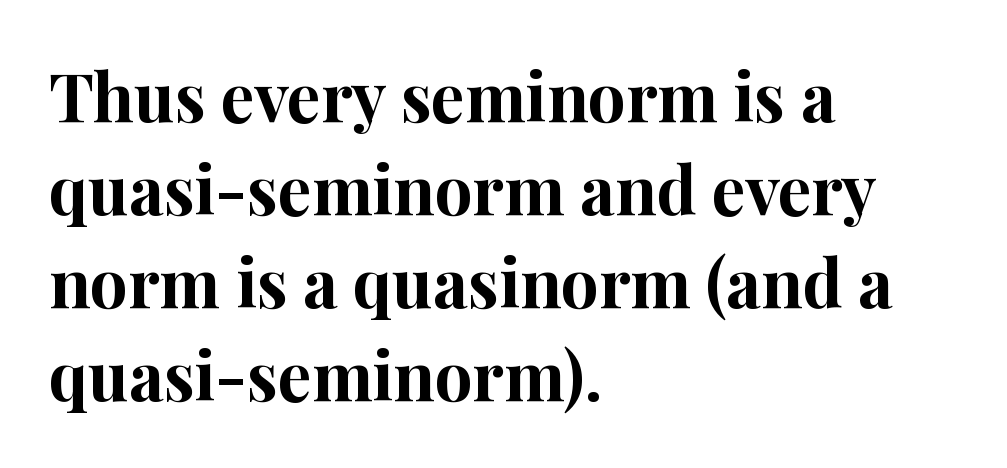
Q: Is the text bold? A: Yes.
Q: Is the text italic (slanted)? A: No, it is upright.
Q: Is the typeface a serif or a sans-serif typeface? A: Serif.
Q: Is the text underlined? A: No.
Q: How is the paragraph aligned? A: Left-aligned.
Q: Is the spacing between letters normal or unusually wide? A: Normal.
Q: Is the spacing between lines tight, normal or loose? A: Normal.
Q: Width (condensed, normal, or wide)? A: Normal.
Q: Stroke contrast? A: High.
Q: x-height? A: Medium.
Q: Monospaced? A: No.
